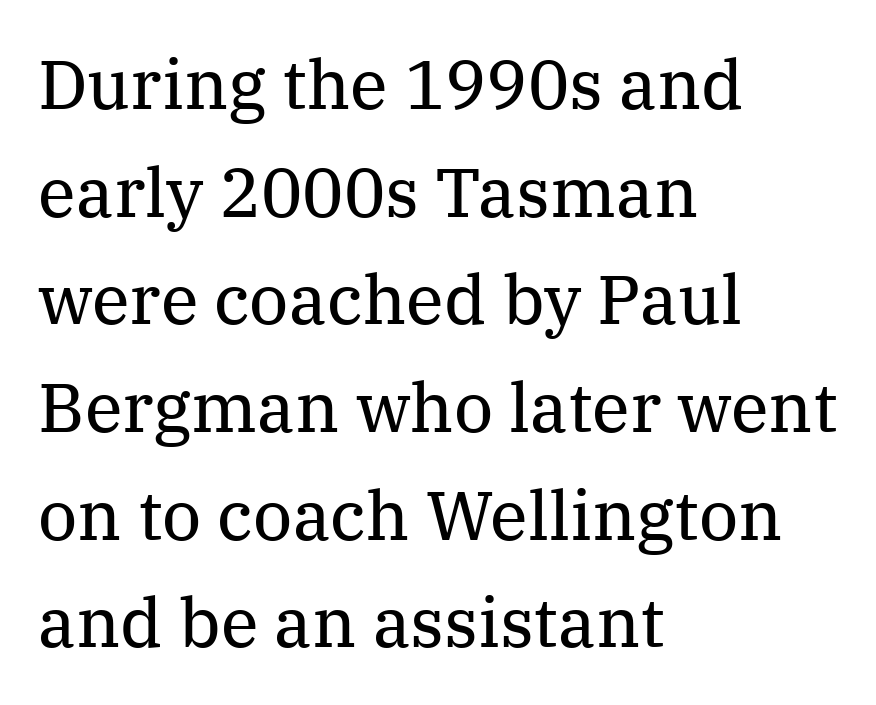
The image shows 69 px regular-weight serif type, upright; set left-aligned, normal line spacing (1.56x), normal letter spacing, not underlined; medium stroke contrast and a medium x-height.
